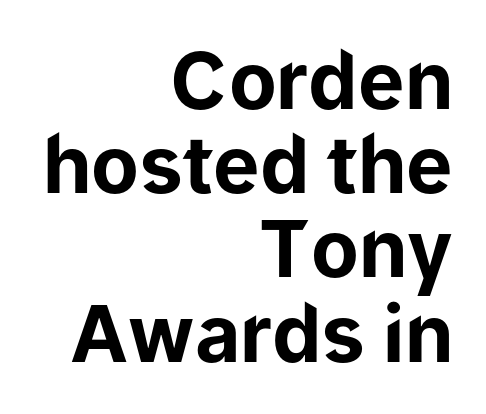
The image shows 78 px bold sans-serif type, upright; set right-aligned, tight line spacing (1.08x), normal letter spacing, not underlined; low stroke contrast and a medium x-height.
